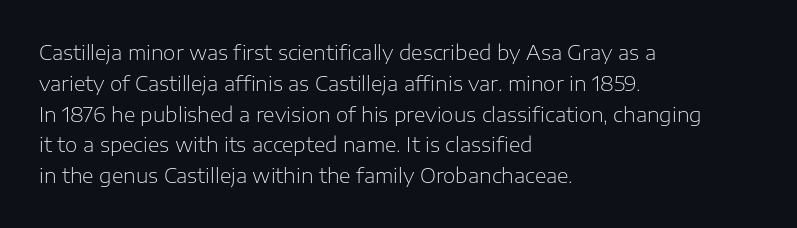
{"italic": "no", "bold": "no", "underline": "no", "align": "left", "line_spacing": "normal", "line_spacing_ratio": 1.54, "letter_spacing": "normal", "letter_spacing_em": 0.0, "glyph_px": 20}
